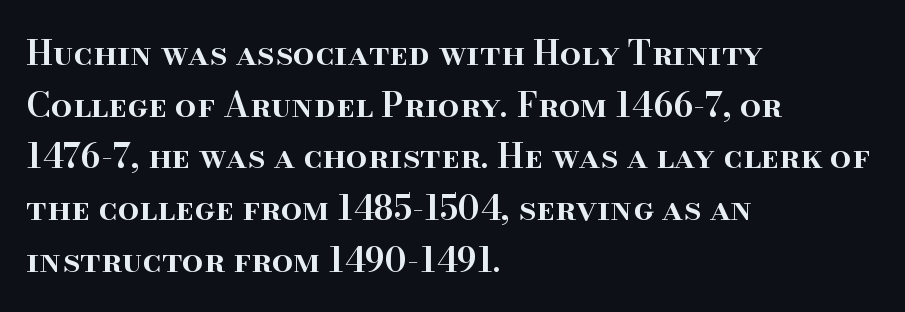
Q: Is the text bold? A: Semi-bold.
Q: Is the text italic (slanted)? A: No, it is upright.
Q: Is the typeface a serif or a sans-serif typeface? A: Serif.
Q: Is the text underlined? A: No.
Q: How is the paragraph aligned? A: Left-aligned.
Q: Is the spacing between letters normal or unusually wide? A: Normal.
Q: Is the spacing between lines tight, normal or loose? A: Normal.
Q: Width (condensed, normal, or wide)? A: Normal.
Q: Stroke contrast? A: High.
Q: x-height? A: Small.
Q: Monospaced? A: No.
